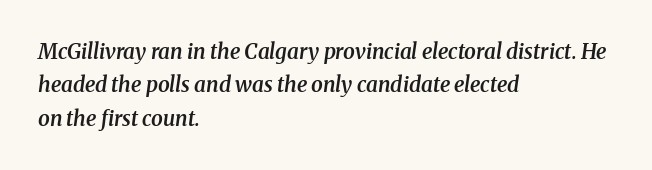
Q: Is the text bold? A: Semi-bold.
Q: Is the text italic (slanted)? A: Yes, it leans right by about 8 degrees.
Q: Is the text underlined? A: No.
Q: How is the paragraph aligned? A: Left-aligned.
Q: Is the spacing between letters normal or unusually wide? A: Normal.
Q: Is the spacing between lines tight, normal or loose? A: Normal.
